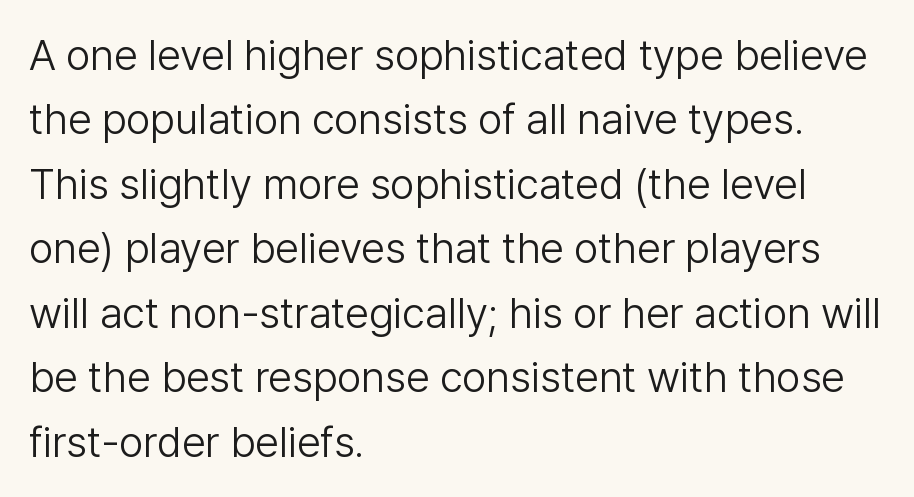
Standard letterfit; no display-style spreading of the glyphs. These lines are rendered in a variable-pitch font. No chunkiness to these letters — they're not bold. The letters stand upright; this is a roman face. Short and long lines alike share a common starting point at left.
